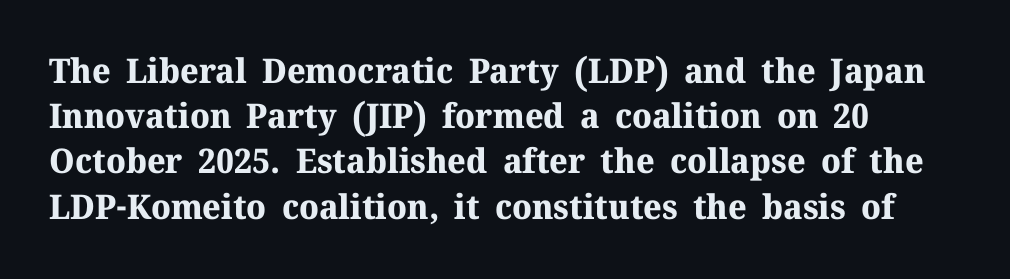
{"serif": "yes", "italic": "no", "bold": "yes", "weight": "bold", "width": "normal", "stroke_contrast": "medium", "x_height": "medium", "monospaced": "no", "underline": "no", "align": "left", "line_spacing": "normal", "line_spacing_ratio": 1.33, "letter_spacing": "normal", "letter_spacing_em": 0.0, "glyph_px": 34}
